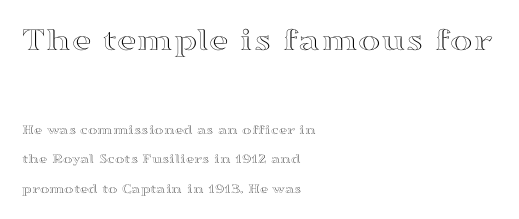
{"italic": "no", "width": "wide", "x_height": "medium", "monospaced": "no", "underline": "no", "align": "left", "line_spacing": "loose", "line_spacing_ratio": 2.13, "letter_spacing": "normal", "letter_spacing_em": 0.0, "larger_block": "first", "size_ratio": 2.43, "glyph_px": 34}
